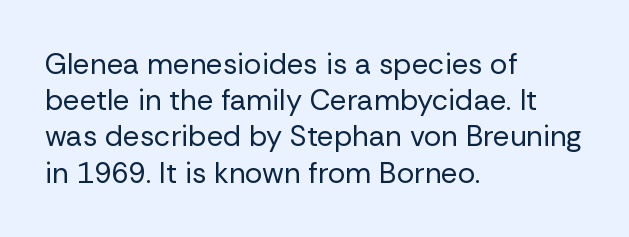
The passage shown is not bold in any degree. This rendering features lettering with no underline. Tall strokes in this sample are plumb rather than angled. Alignment: flush left. Notice how descenders clear the ascenders below comfortably — that's standard leading.
